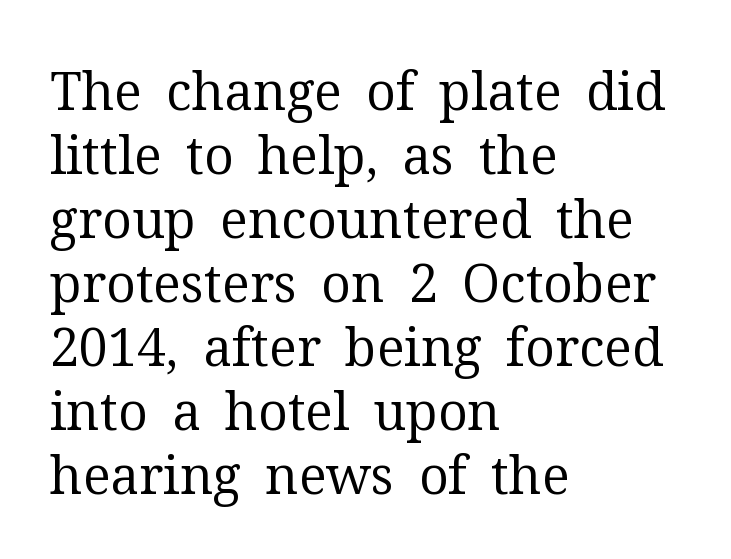
The image shows 52 px regular-weight serif type, upright; set left-aligned, line spacing 1.23x, normal letter spacing, not underlined; medium stroke contrast and a medium x-height.
